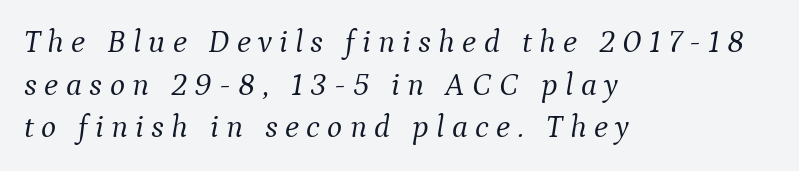
{"serif": "yes", "italic": "yes", "lean": "right", "slant_degrees": 9, "bold": "no", "weight": "light", "width": "normal", "stroke_contrast": "medium", "x_height": "medium", "monospaced": "no", "underline": "no", "align": "left", "line_spacing": "normal", "line_spacing_ratio": 1.33, "letter_spacing": "wide", "letter_spacing_em": 0.23, "glyph_px": 32}
